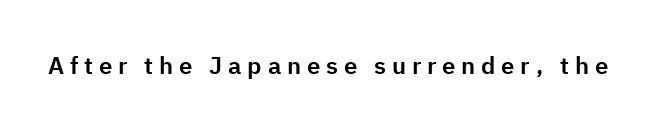
{"italic": "no", "underline": "no", "letter_spacing": "wide", "letter_spacing_em": 0.24, "glyph_px": 24}
